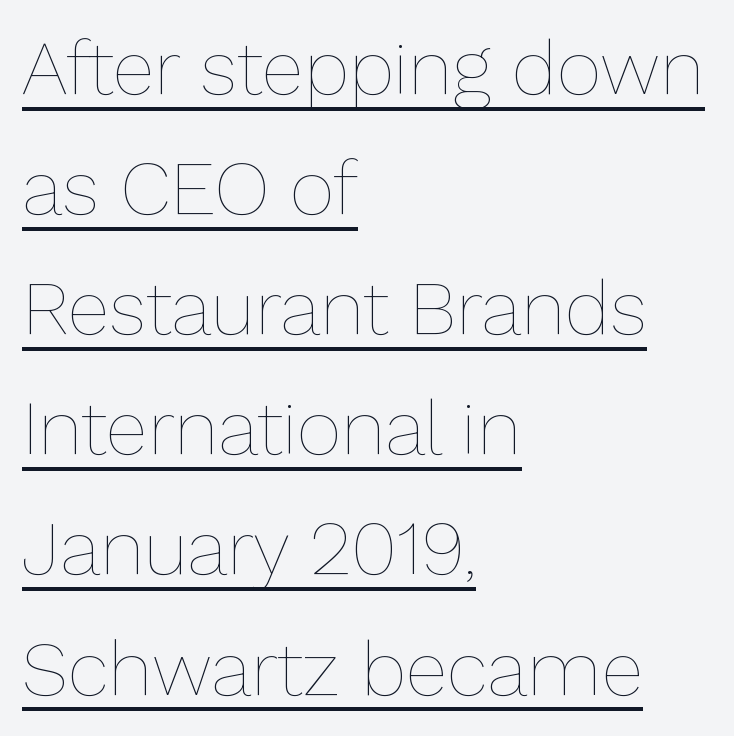
{"italic": "no", "bold": "no", "weight": "thin", "width": "normal", "stroke_contrast": "low", "x_height": "medium", "monospaced": "no", "underline": "yes", "align": "left", "line_spacing": "normal", "line_spacing_ratio": 1.56, "letter_spacing": "normal", "letter_spacing_em": 0.0, "glyph_px": 77}
